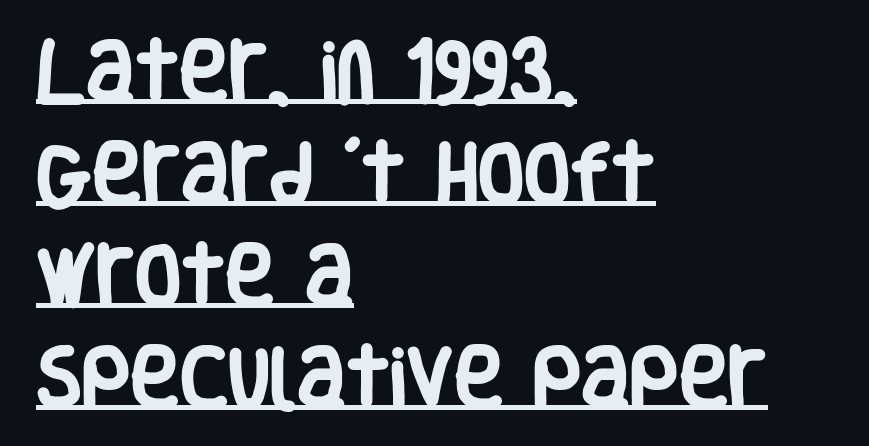
Does the copy run flush right? No — it runs flush left. Notice how a bar underscores the lettering throughout. The gaps between neighbouring characters are ordinary and unremarkable. The designer left line spacing at the default. This sample uses a sans-serif face. The sample has been set heavy, in full bold.
